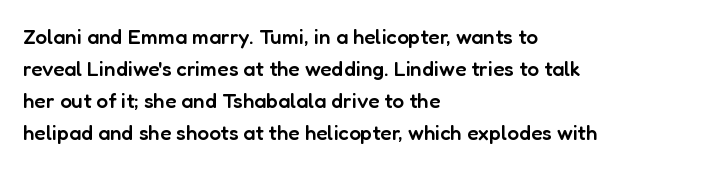
{"italic": "no", "bold": "semi", "underline": "no", "align": "left", "line_spacing": "normal", "line_spacing_ratio": 1.53, "letter_spacing": "normal", "letter_spacing_em": 0.0, "glyph_px": 21}
